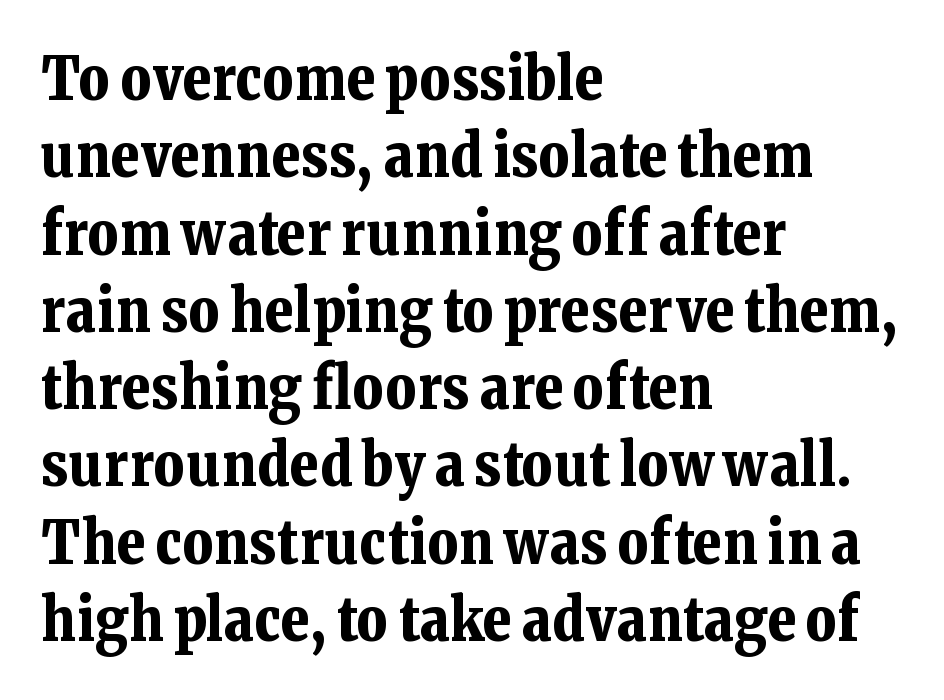
Q: Is the text bold? A: Yes.
Q: Is the text italic (slanted)? A: No, it is upright.
Q: Is the typeface a serif or a sans-serif typeface? A: Serif.
Q: Is the text underlined? A: No.
Q: How is the paragraph aligned? A: Left-aligned.
Q: Is the spacing between letters normal or unusually wide? A: Normal.
Q: Is the spacing between lines tight, normal or loose? A: Normal.
Q: Width (condensed, normal, or wide)? A: Normal.
Q: Stroke contrast? A: Low.
Q: x-height? A: Medium.
Q: Monospaced? A: No.
